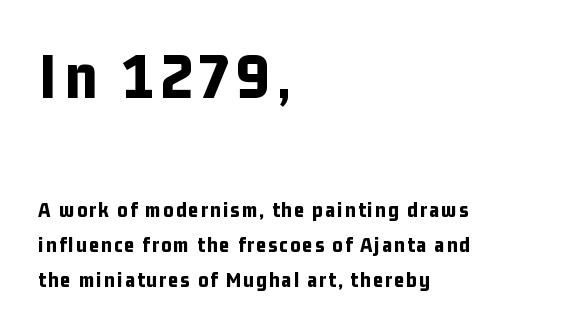
{"serif": "no", "italic": "no", "bold": "yes", "weight": "bold", "width": "condensed", "stroke_contrast": "low", "x_height": "medium", "monospaced": "no", "underline": "no", "align": "left", "line_spacing": "normal", "line_spacing_ratio": 1.58, "larger_block": "first", "size_ratio": 3.05, "glyph_px": 67}
